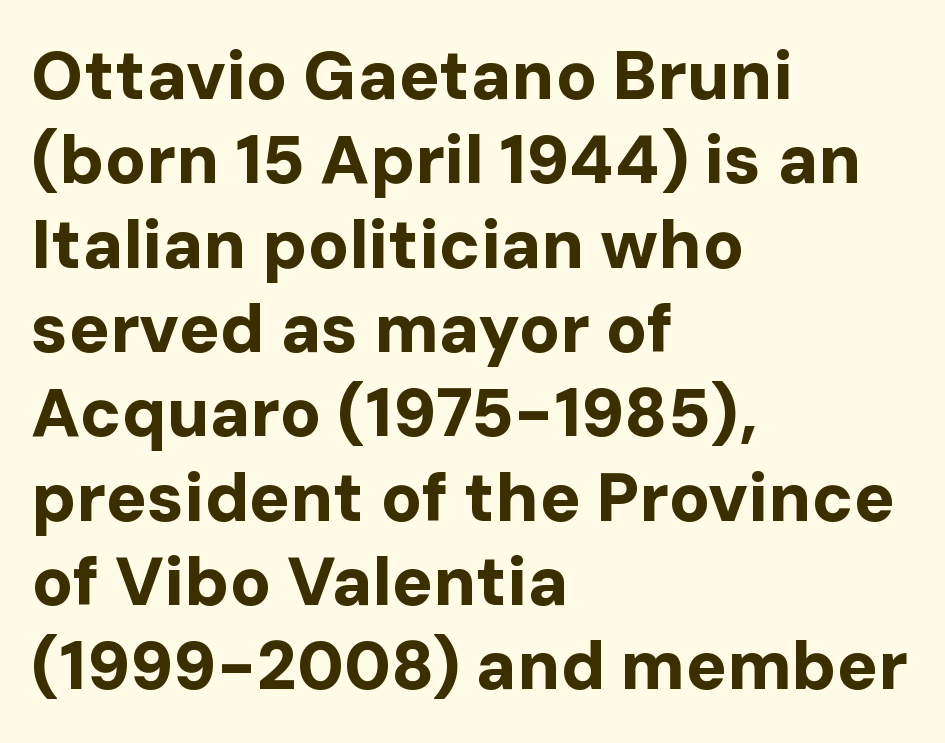
Honestly, there is no underline to notice here at all. Letterform terminals end flat and unadorned throughout the passage. Compared with typical body copy, the letter spacing here is the same. Ordinary non-slanted type is in use. Set as a true bold cut, around the 700 mark.
